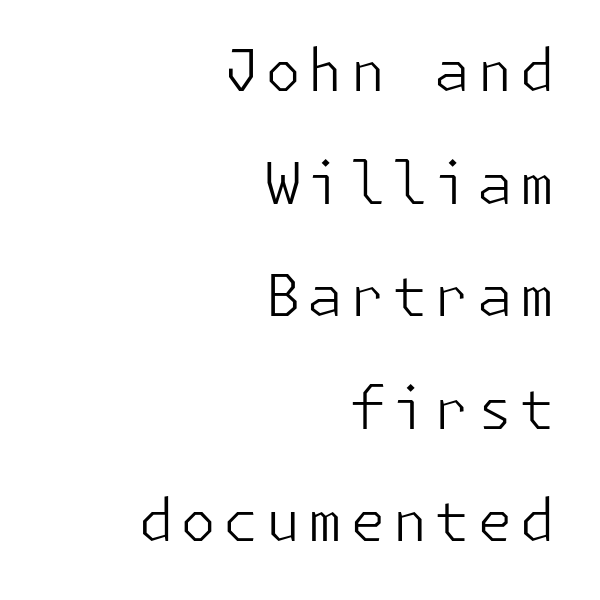
Q: Is the text bold? A: No.
Q: Is the text italic (slanted)? A: No, it is upright.
Q: Is the typeface a serif or a sans-serif typeface? A: Sans-serif.
Q: Is the text underlined? A: No.
Q: How is the paragraph aligned? A: Right-aligned.
Q: Is the spacing between lines tight, normal or loose? A: Loose.
Q: Width (condensed, normal, or wide)? A: Normal.
Q: Stroke contrast? A: Low.
Q: x-height? A: Medium.
